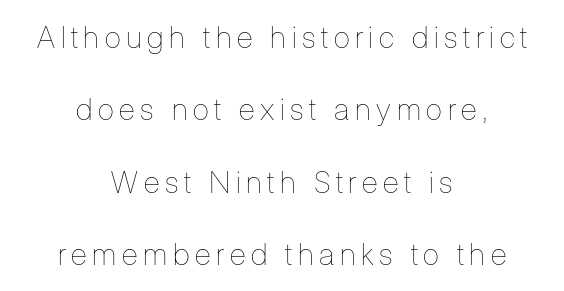
Q: Is the text bold? A: No.
Q: Is the text italic (slanted)? A: No, it is upright.
Q: Is the text underlined? A: No.
Q: How is the paragraph aligned? A: Centered.
Q: Is the spacing between lines tight, normal or loose? A: Loose.
Q: Width (condensed, normal, or wide)? A: Condensed.
Q: Stroke contrast? A: Low.
Q: x-height? A: Medium.
Q: Monospaced? A: No.
